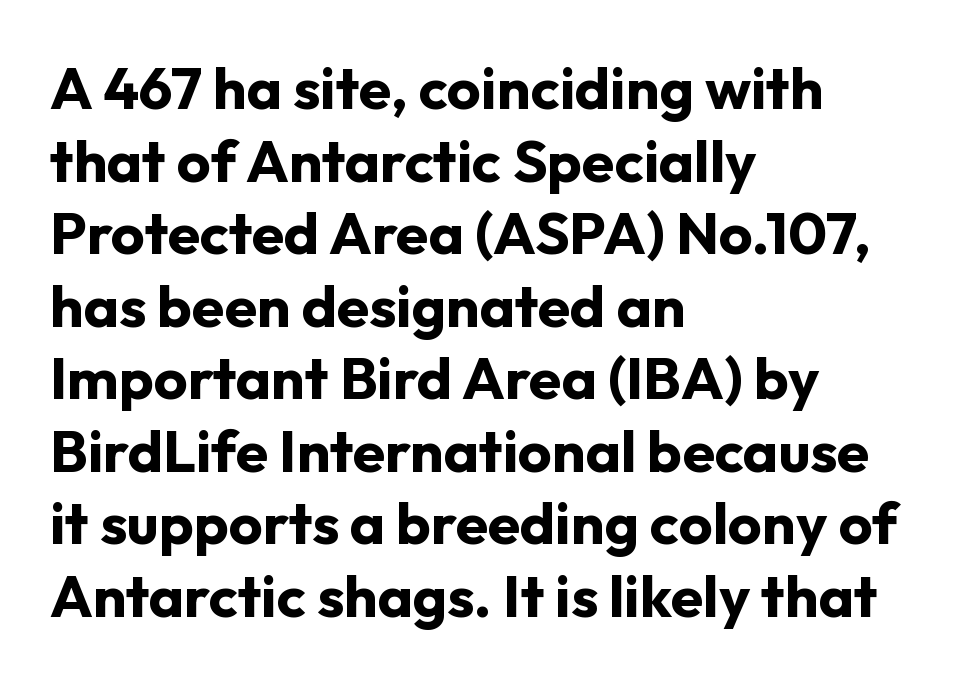
The image shows 59 px bold sans-serif type, upright; set left-aligned, line spacing 1.23x, normal letter spacing, not underlined; low stroke contrast and a medium x-height.
